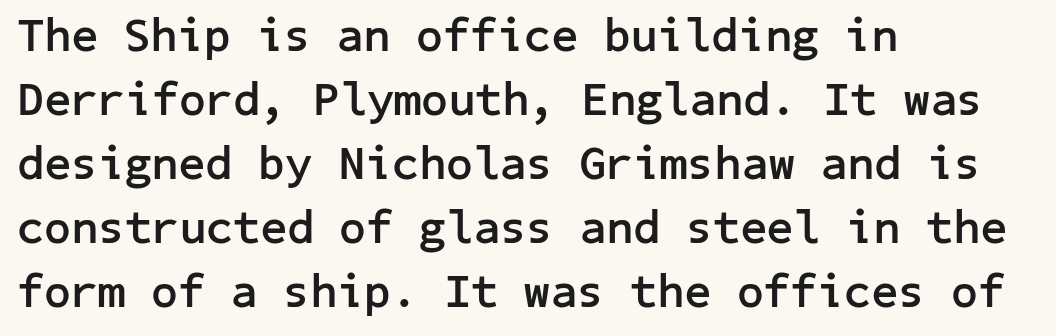
Q: Is the text bold? A: Yes.
Q: Is the text italic (slanted)? A: No, it is upright.
Q: Is the typeface a serif or a sans-serif typeface? A: Sans-serif.
Q: Is the text underlined? A: No.
Q: How is the paragraph aligned? A: Left-aligned.
Q: Is the spacing between letters normal or unusually wide? A: Normal.
Q: Is the spacing between lines tight, normal or loose? A: Normal.
Q: Width (condensed, normal, or wide)? A: Normal.
Q: Stroke contrast? A: Low.
Q: x-height? A: Medium.
